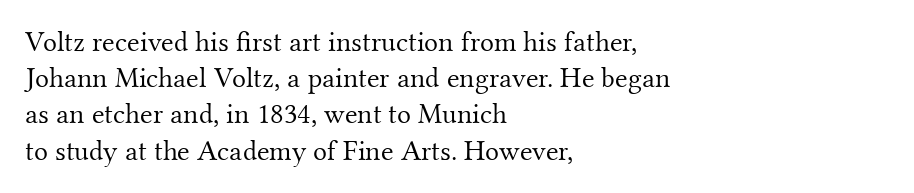
A serif font was chosen for this passage. The leading is moderate, giving the passage an even texture. Casual observation: everything's shoved over to the left. A typesetter would call this proportional, since set widths differ per character. Glance below the letters and you will spot only blank space.
